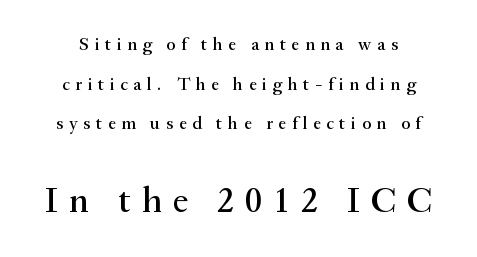
{"serif": "yes", "italic": "no", "width": "normal", "stroke_contrast": "medium", "x_height": "small", "monospaced": "no", "underline": "no", "line_spacing": "loose", "line_spacing_ratio": 2.2, "letter_spacing": "wide", "letter_spacing_em": 0.31, "larger_block": "second", "size_ratio": 2.0, "glyph_px": 36}
